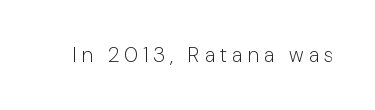
Q: Is the text bold? A: No.
Q: Is the text italic (slanted)? A: No, it is upright.
Q: Is the text underlined? A: No.
Q: Is the spacing between letters normal or unusually wide? A: Unusually wide.
